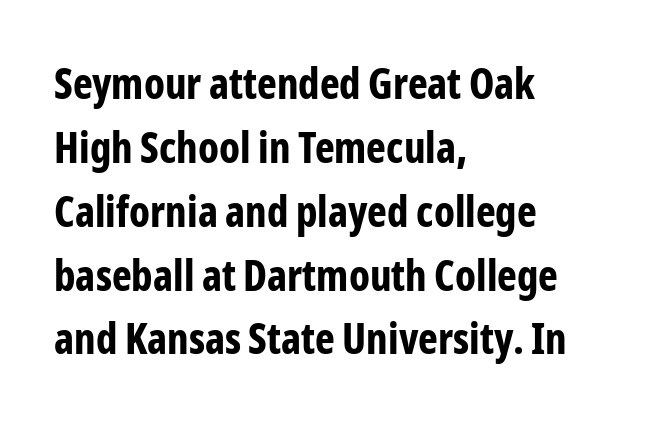
Q: Is the text bold? A: Yes.
Q: Is the text italic (slanted)? A: No, it is upright.
Q: Is the typeface a serif or a sans-serif typeface? A: Sans-serif.
Q: Is the text underlined? A: No.
Q: How is the paragraph aligned? A: Left-aligned.
Q: Is the spacing between letters normal or unusually wide? A: Normal.
Q: Is the spacing between lines tight, normal or loose? A: Normal.
Q: Width (condensed, normal, or wide)? A: Condensed.
Q: Stroke contrast? A: Low.
Q: x-height? A: Medium.
Q: Monospaced? A: No.
